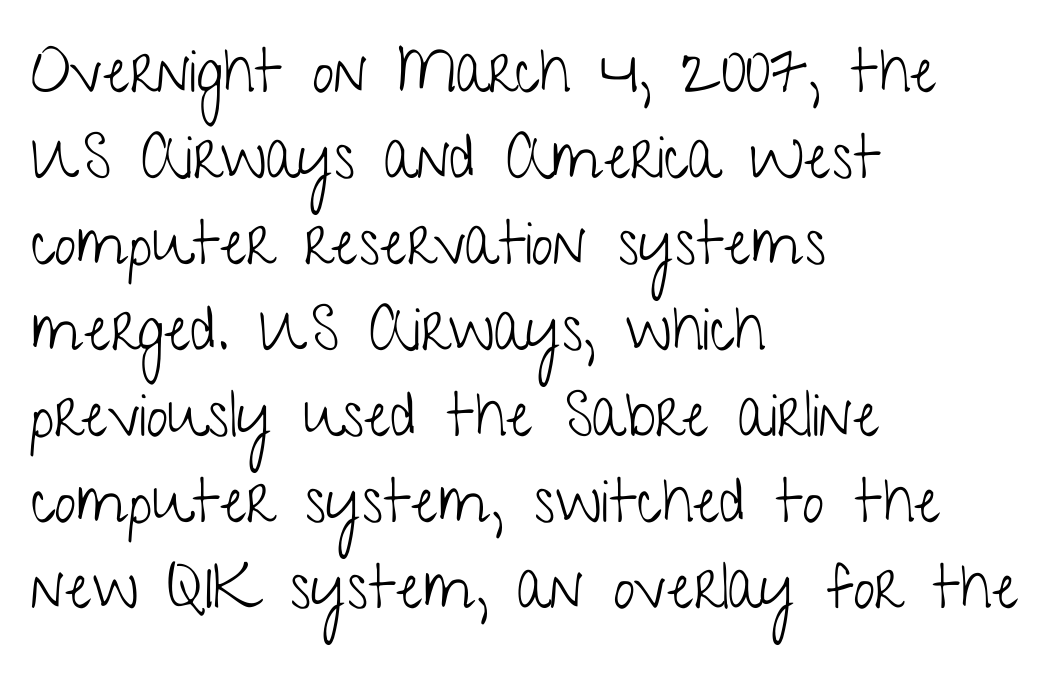
Q: Is the text bold? A: No.
Q: Is the text italic (slanted)? A: No, it is upright.
Q: Is the typeface a serif or a sans-serif typeface? A: Sans-serif.
Q: Is the text underlined? A: No.
Q: How is the paragraph aligned? A: Left-aligned.
Q: Is the spacing between letters normal or unusually wide? A: Normal.
Q: Is the spacing between lines tight, normal or loose? A: Normal.
Q: Width (condensed, normal, or wide)? A: Condensed.
Q: Stroke contrast? A: Low.
Q: x-height? A: Medium.
Q: Monospaced? A: No.
